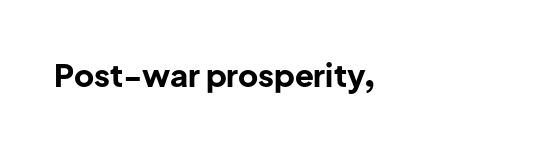
You could call the tracking neutral — neither tight nor loose. Stroke terminals: plain, sans-serif. The passage shown is typed in a proportional face where columns would drift. Italic: no, the glyphs are upright roman. Heft: maximum for text — a bold.
